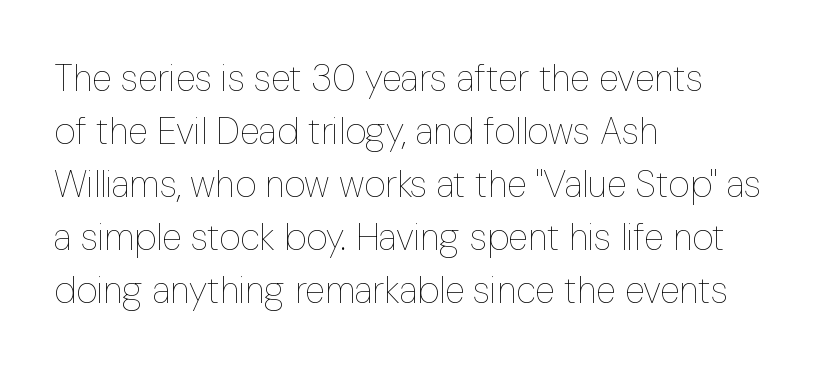
Look at the tracking — it's just the regular setting, nothing added. Tall strokes in this sample are plumb rather than angled. If you measured baseline to baseline, you'd find a middling distance. Spacing verdict: proportional, widths tailored to each character. The characters are drawn with everyday or finer stroke widths. Honestly, there is no underline to notice here at all.
